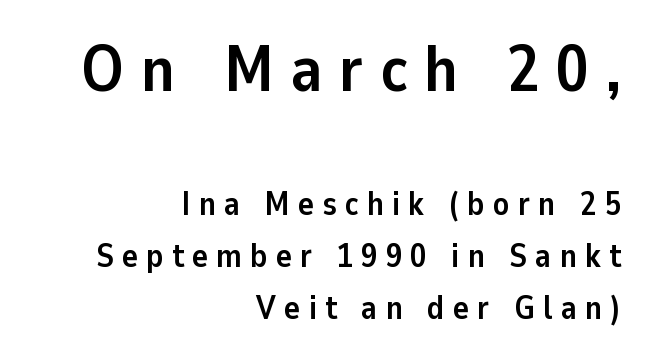
{"serif": "no", "italic": "no", "bold": "yes", "weight": "semibold", "width": "normal", "stroke_contrast": "low", "x_height": "medium", "monospaced": "no", "underline": "no", "align": "right", "line_spacing": "normal", "line_spacing_ratio": 1.58, "letter_spacing": "wide", "letter_spacing_em": 0.25, "larger_block": "first", "size_ratio": 2.0, "glyph_px": 66}
